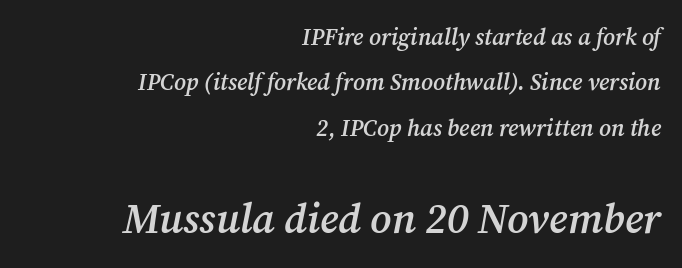
Visually the block forms a straight wall on the right and a jagged coastline on the left. Note the varied advance widths — an 'i' is clearly narrower than an 'm'. A fair bit of extra ink — the face is semibold, not bold. In terms of posture, this sample is oblique. The gap between lines stays unmarked.
